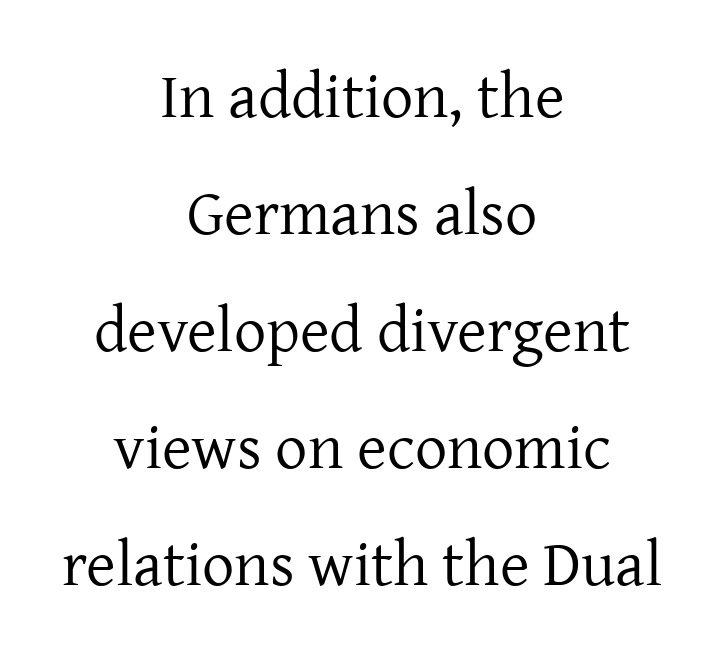
{"serif": "yes", "italic": "no", "bold": "no", "weight": "regular", "width": "normal", "stroke_contrast": "low", "x_height": "medium", "monospaced": "no", "underline": "no", "align": "center", "line_spacing_ratio": 1.83, "letter_spacing": "normal", "letter_spacing_em": 0.0, "glyph_px": 64}
